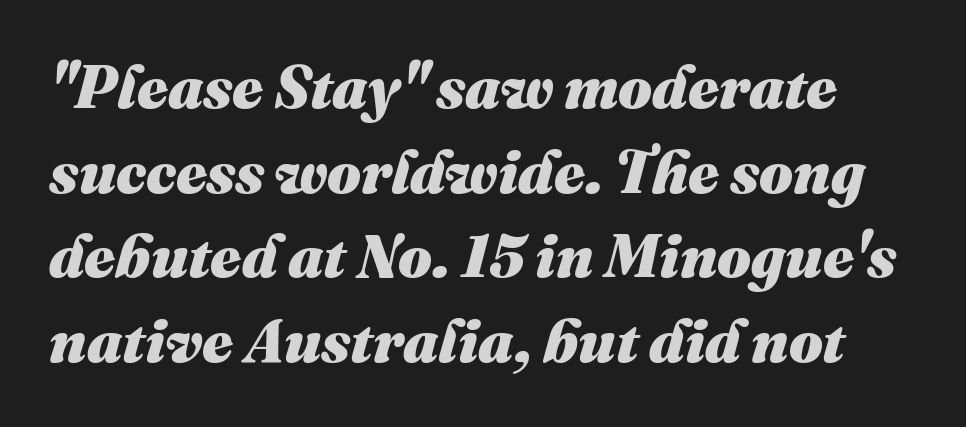
Q: Is the text bold? A: Yes.
Q: Is the text italic (slanted)? A: Yes, it leans right by about 16 degrees.
Q: Is the text underlined? A: No.
Q: Is the spacing between letters normal or unusually wide? A: Normal.
Q: Is the spacing between lines tight, normal or loose? A: Normal.
Q: Width (condensed, normal, or wide)? A: Normal.
Q: Stroke contrast? A: Medium.
Q: x-height? A: Medium.
Q: Monospaced? A: No.
